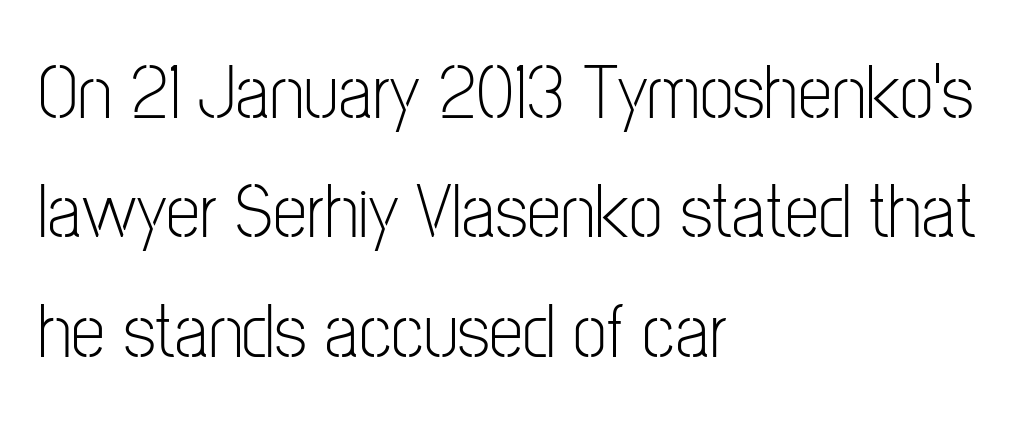
The image shows 77 px light, condensed sans-serif type, upright; set left-aligned, normal line spacing (1.55x), normal letter spacing, not underlined; low stroke contrast and a medium x-height.
